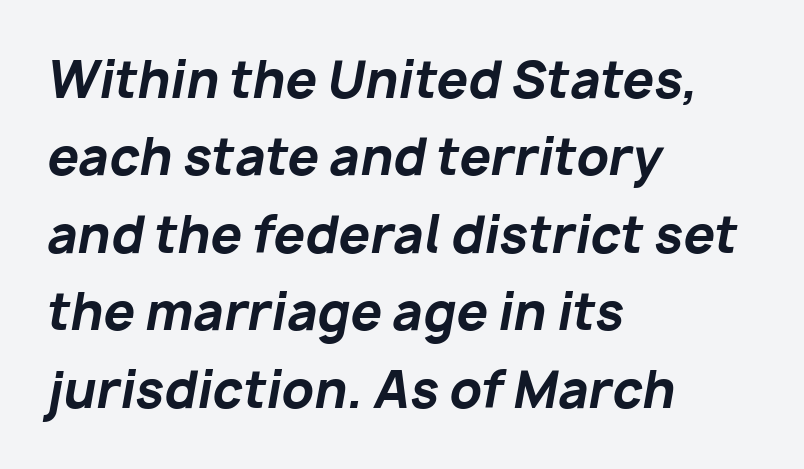
Q: Is the text bold? A: Yes.
Q: Is the text italic (slanted)? A: Yes, it leans right by about 10 degrees.
Q: Is the text underlined? A: No.
Q: How is the paragraph aligned? A: Left-aligned.
Q: Is the spacing between letters normal or unusually wide? A: Normal.
Q: Is the spacing between lines tight, normal or loose? A: Normal.
Q: Width (condensed, normal, or wide)? A: Normal.
Q: Stroke contrast? A: Low.
Q: x-height? A: Medium.
Q: Monospaced? A: No.
